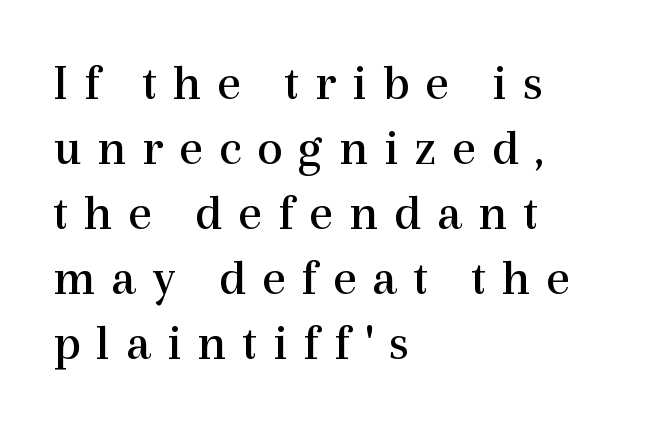
The image shows 52 px regular-weight serif type, upright; set left-aligned, normal line spacing (1.25x), unusually wide letter spacing (+0.3 em), not underlined; a medium x-height.
